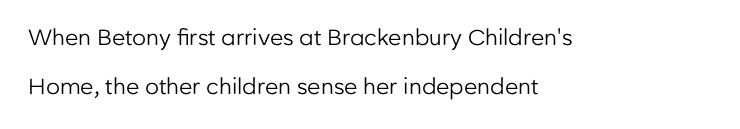
Q: Is the text bold? A: No.
Q: Is the text italic (slanted)? A: No, it is upright.
Q: Is the text underlined? A: No.
Q: How is the paragraph aligned? A: Left-aligned.
Q: Is the spacing between letters normal or unusually wide? A: Normal.
Q: Is the spacing between lines tight, normal or loose? A: Loose.
